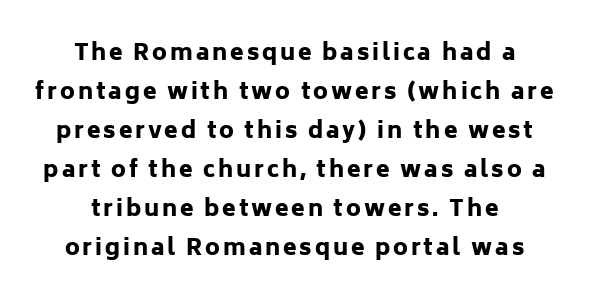
You'd pick this weight for a headline — it's a proper bold. Descenders are the only things crossing below the line. This is the regular roman posture of the typeface.
